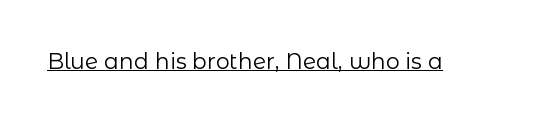
The image shows 22 px text type, upright; set normal letter spacing, underlined.
